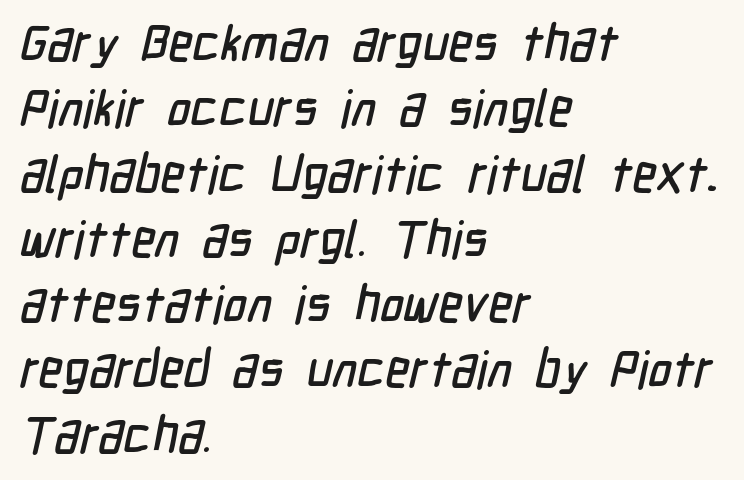
Visually the block forms a straight wall on the left and a jagged coastline on the right. Here the designer chose a conventional face with non-uniform glyph widths. The string is rendered with underlining switched off. Nope, no serifs anywhere on these letters. The designer left line spacing at the default. The line texture is even and compact thanks to regular tracking.
